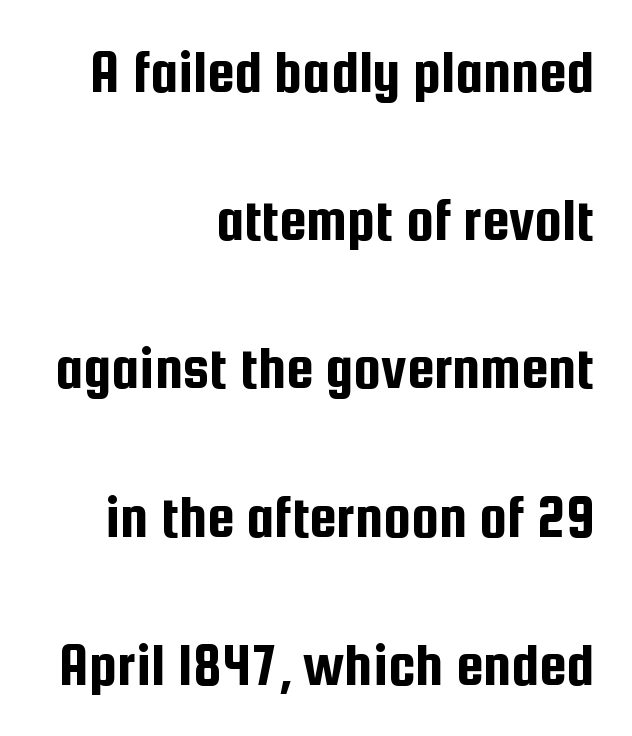
{"serif": "no", "italic": "no", "width": "condensed", "stroke_contrast": "low", "x_height": "medium", "monospaced": "no", "underline": "no", "align": "right", "line_spacing": "loose", "line_spacing_ratio": 2.39, "letter_spacing": "normal", "letter_spacing_em": 0.0, "glyph_px": 62}
